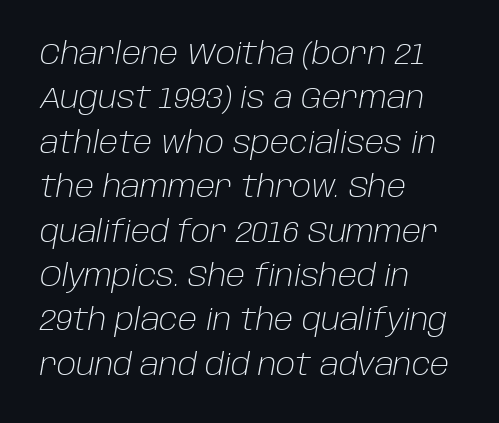
The image shows 30 px light type, italic (leaning right); set left-aligned, normal line spacing (1.48x), normal letter spacing, not underlined; low stroke contrast and a large x-height.
